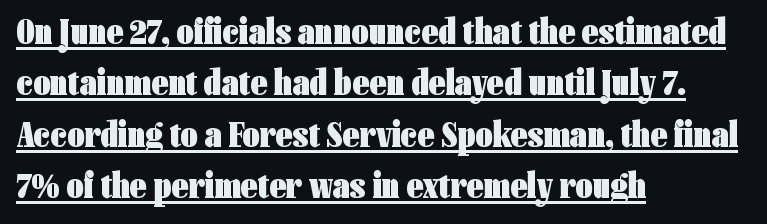
{"serif": "no", "italic": "no", "bold": "yes", "weight": "heavy", "width": "condensed", "stroke_contrast": "low", "x_height": "medium", "monospaced": "no", "underline": "yes", "align": "left", "line_spacing": "normal", "line_spacing_ratio": 1.39, "letter_spacing": "normal", "letter_spacing_em": 0.0, "glyph_px": 37}
